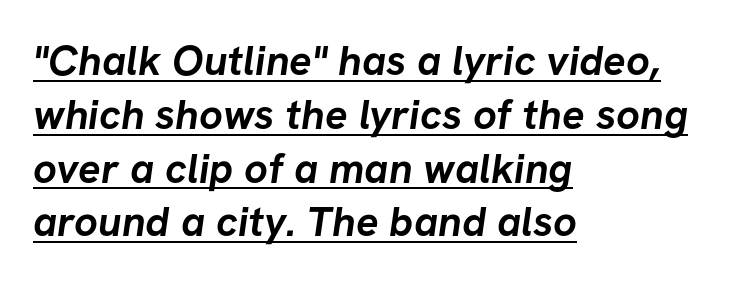
Q: Is the text bold? A: Yes.
Q: Is the typeface a serif or a sans-serif typeface? A: Sans-serif.
Q: Is the text underlined? A: Yes.
Q: How is the paragraph aligned? A: Left-aligned.
Q: Is the spacing between letters normal or unusually wide? A: Normal.
Q: Is the spacing between lines tight, normal or loose? A: Normal.
Q: Width (condensed, normal, or wide)? A: Normal.
Q: Stroke contrast? A: Low.
Q: x-height? A: Medium.
Q: Monospaced? A: No.
